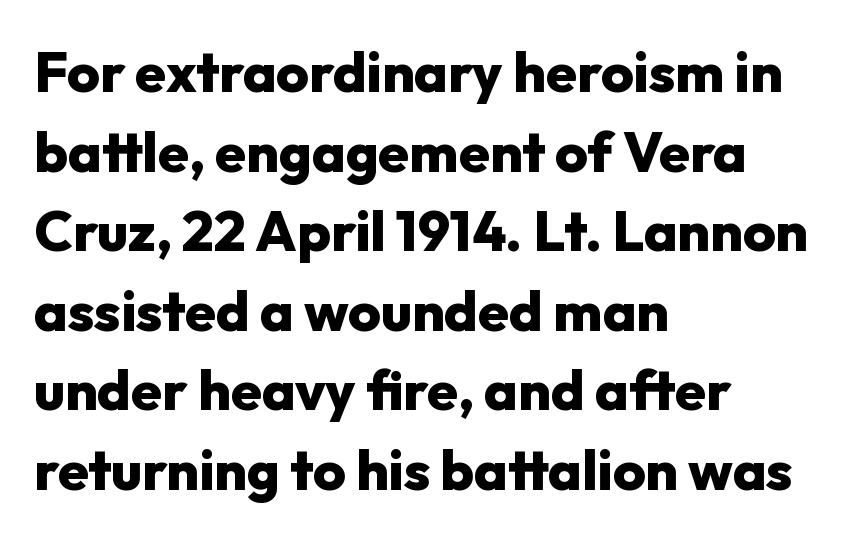
The image shows 56 px heavy sans-serif type, upright; set left-aligned, normal line spacing (1.42x), normal letter spacing, not underlined; low stroke contrast and a medium x-height.
